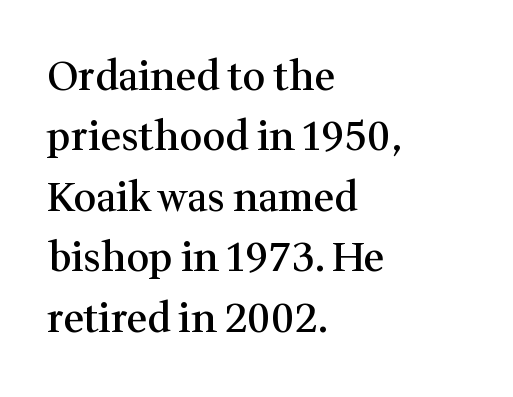
The image shows 40 px semibold serif type, upright; set left-aligned, normal line spacing (1.51x), normal letter spacing, not underlined; medium stroke contrast and a medium x-height.
